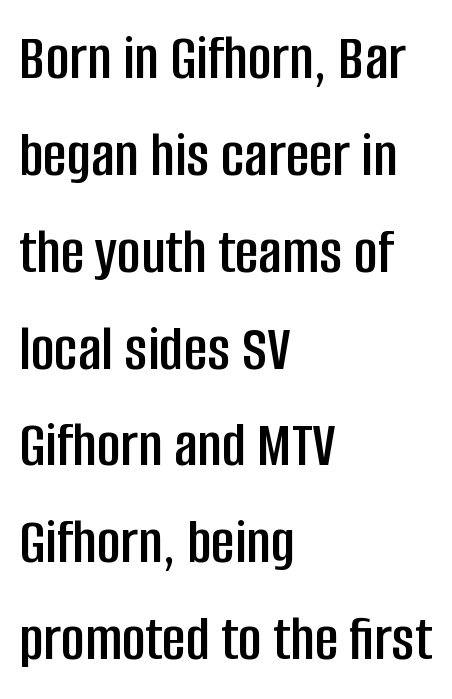
The image shows 65 px condensed sans-serif type, upright; set left-aligned, normal line spacing (1.49x), normal letter spacing, not underlined; low stroke contrast and a large x-height.
